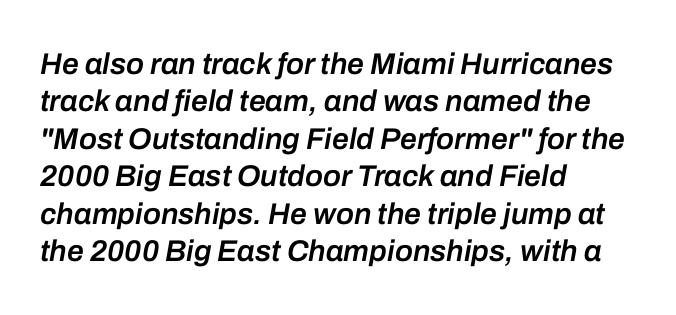
What stands out about the letter spacing? Nothing — it is the standard amount. Clear beneath every line of the passage. Layout note: lines flush left. Strokes here are thickened, but only to semibold level. Interline gaps are of average width in this sample.
